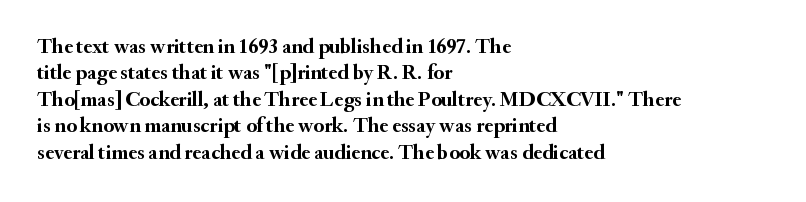
{"italic": "no", "bold": "yes", "underline": "no", "align": "left", "line_spacing": "normal", "line_spacing_ratio": 1.26, "letter_spacing": "normal", "letter_spacing_em": 0.0, "glyph_px": 21}
